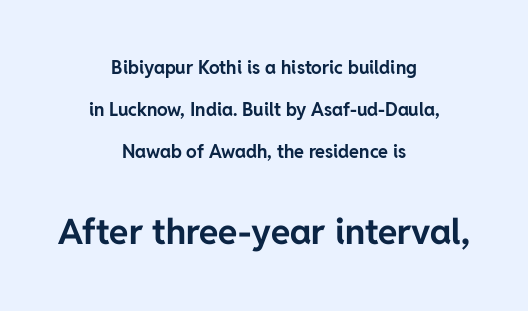
Q: Is the text bold? A: Yes.
Q: Is the text italic (slanted)? A: No, it is upright.
Q: Is the typeface a serif or a sans-serif typeface? A: Sans-serif.
Q: Is the text underlined? A: No.
Q: How is the paragraph aligned? A: Centered.
Q: Is the spacing between letters normal or unusually wide? A: Normal.
Q: Is the spacing between lines tight, normal or loose? A: Loose.
Q: Which block of text is set in a larger size, the first (top) or the second (bottom)? A: The second (bottom) one.
Q: Width (condensed, normal, or wide)? A: Normal.
Q: Stroke contrast? A: Low.
Q: x-height? A: Medium.
Q: Monospaced? A: No.
